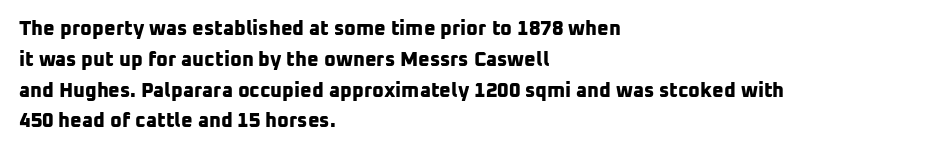
Q: Is the text bold? A: Yes.
Q: Is the text underlined? A: No.
Q: How is the paragraph aligned? A: Left-aligned.
Q: Is the spacing between letters normal or unusually wide? A: Normal.
Q: Is the spacing between lines tight, normal or loose? A: Normal.
